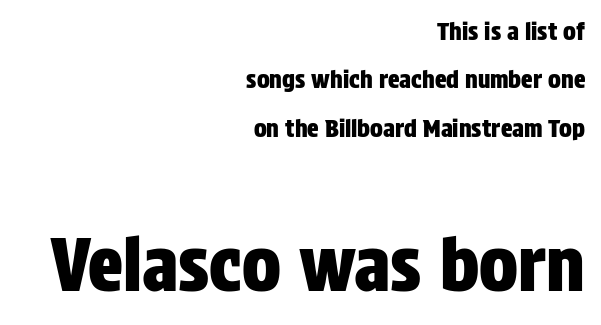
{"serif": "no", "italic": "no", "width": "condensed", "stroke_contrast": "low", "x_height": "large", "monospaced": "no", "underline": "no", "align": "right", "line_spacing": "loose", "line_spacing_ratio": 2.02, "letter_spacing": "normal", "letter_spacing_em": 0.0, "larger_block": "second", "size_ratio": 3.04, "glyph_px": 73}
